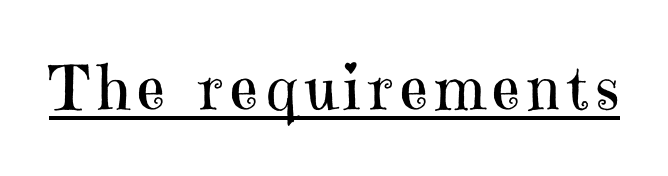
The string is rendered with underlining switched on. These lines are composed in type with serifs. Looks like regular typesetting: each glyph gets only the width it needs. Italic? Not at all — the glyphs are vertical. No heavy texture on the line: the type isn't bold.
